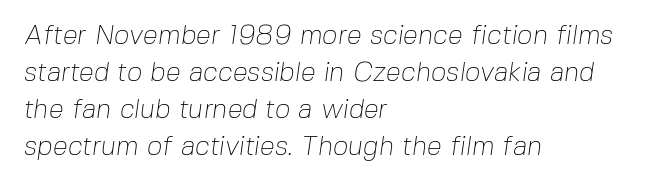
The passage shown is not underscored anywhere. The typesetter chose a ragged-right arrangement here. Letters have the restrained weight of plain body copy at most. Default kerning and tracking; the words read as compact shapes.
